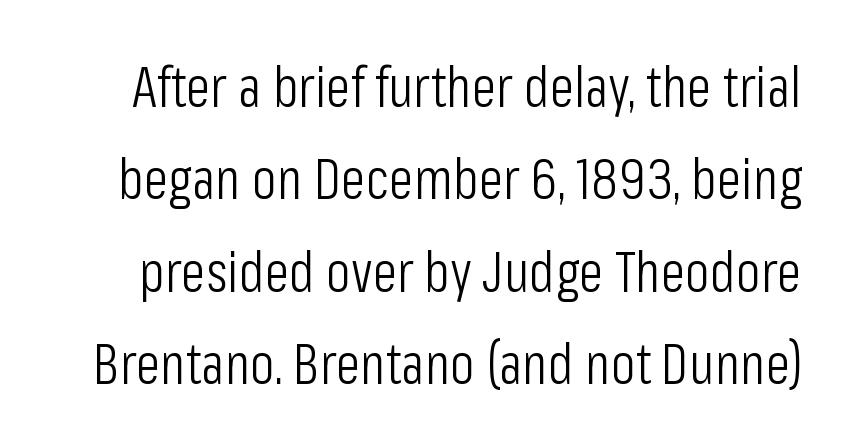
Q: Is the text bold? A: No.
Q: Is the text italic (slanted)? A: No, it is upright.
Q: Is the typeface a serif or a sans-serif typeface? A: Sans-serif.
Q: Is the text underlined? A: No.
Q: Is the spacing between letters normal or unusually wide? A: Normal.
Q: Is the spacing between lines tight, normal or loose? A: Normal.
Q: Width (condensed, normal, or wide)? A: Condensed.
Q: Stroke contrast? A: Low.
Q: x-height? A: Medium.
Q: Monospaced? A: No.
